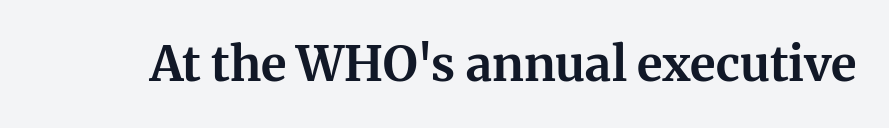
{"serif": "yes", "italic": "no", "bold": "yes", "weight": "bold", "width": "normal", "stroke_contrast": "medium", "x_height": "medium", "monospaced": "no", "underline": "no", "letter_spacing": "normal", "letter_spacing_em": 0.0, "glyph_px": 48}
